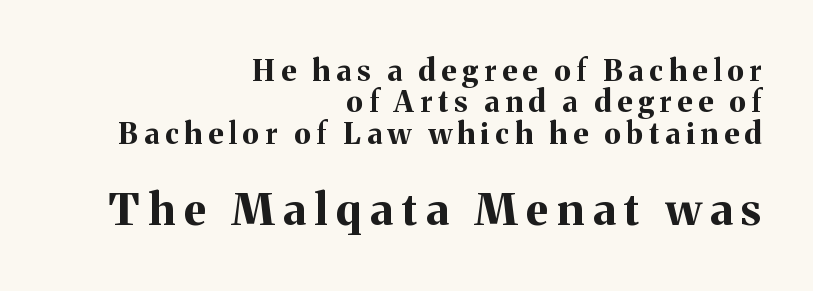
Q: Is the text bold? A: Yes.
Q: Is the text italic (slanted)? A: No, it is upright.
Q: Is the typeface a serif or a sans-serif typeface? A: Serif.
Q: Is the text underlined? A: No.
Q: How is the paragraph aligned? A: Right-aligned.
Q: Is the spacing between letters normal or unusually wide? A: Unusually wide.
Q: Is the spacing between lines tight, normal or loose? A: Tight.
Q: Which block of text is set in a larger size, the first (top) or the second (bottom)? A: The second (bottom) one.
Q: Width (condensed, normal, or wide)? A: Normal.
Q: Stroke contrast? A: Medium.
Q: x-height? A: Medium.
Q: Monospaced? A: No.
